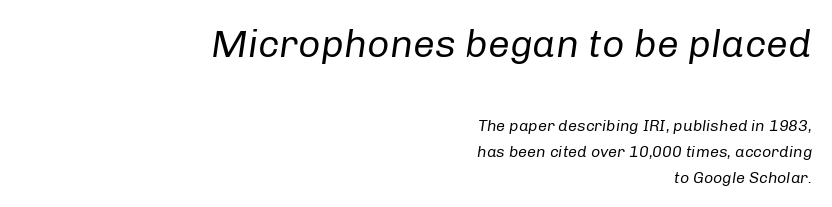
Do the characters align in a grid? No, the font is proportional. The rows are spaced the way most documents space them. The earlier block is typeset at a bigger size than the later block. Compared with typical body copy, the letter spacing here is the same. The typesetter chose a ragged-left arrangement here.
